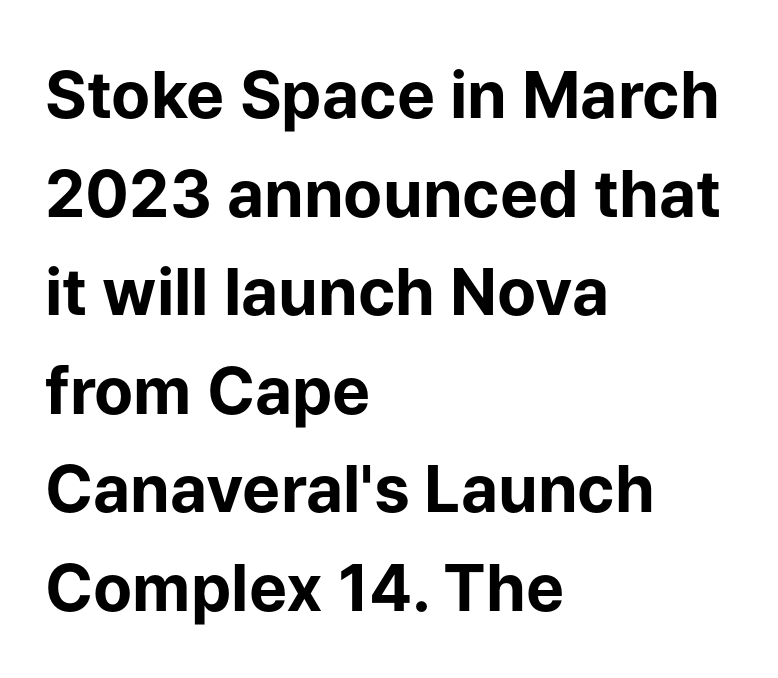
The image shows 64 px bold sans-serif type, upright; set left-aligned, normal line spacing (1.54x), normal letter spacing, not underlined; low stroke contrast and a medium x-height.
